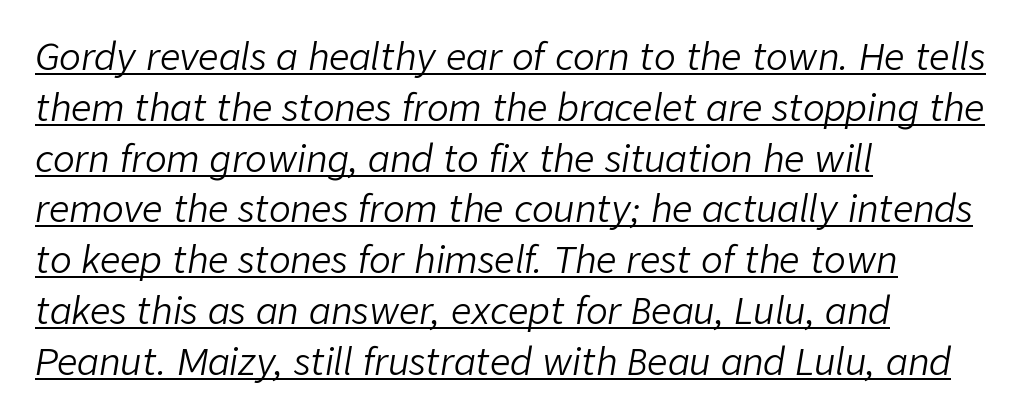
These glyphs show unthickened strokes, regular width or finer. The lines sit at an ordinary, default distance from one another. Every row of glyphs begins at an identical x-position on the left. The letters advance in unequal steps, a hallmark of proportional type. The face used here has a pronounced slope to its letters.
